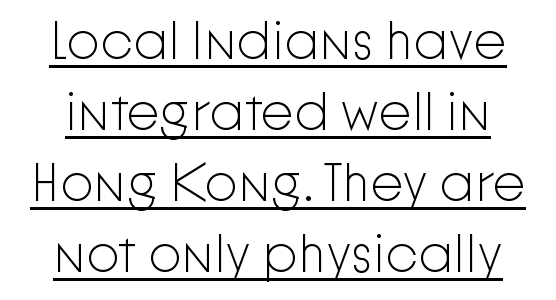
{"serif": "no", "italic": "no", "bold": "no", "weight": "light", "width": "normal", "stroke_contrast": "low", "x_height": "medium", "monospaced": "no", "underline": "yes", "line_spacing": "normal", "line_spacing_ratio": 1.34, "letter_spacing": "normal", "letter_spacing_em": 0.0, "glyph_px": 53}
